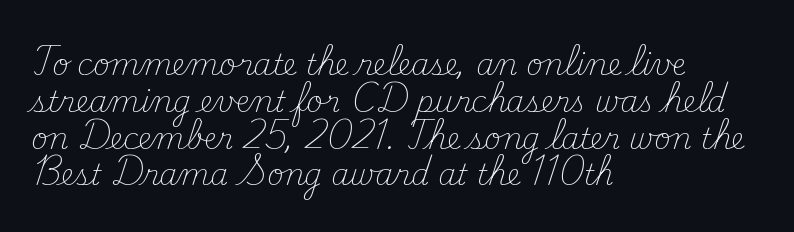
The block of text has a typical density, with ordinary space between rows. Tracking value appears to be zero — textbook default spacing. The paragraph has a hard left edge and a soft right edge. Note: serifs present on the glyphs. A bare baseline throughout the passage. Each letter keeps its own natural width here, so spacing adapts to shape.
